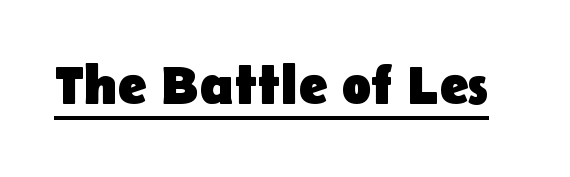
{"serif": "no", "italic": "no", "bold": "yes", "weight": "heavy", "width": "normal", "stroke_contrast": "low", "x_height": "medium", "monospaced": "no", "underline": "yes", "letter_spacing": "normal", "letter_spacing_em": 0.0, "glyph_px": 55}
